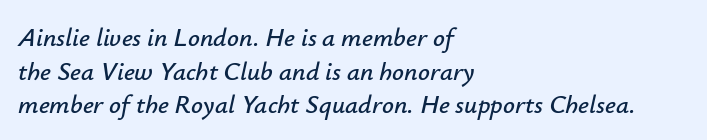
{"italic": "yes", "lean": "right", "slant_degrees": 12, "underline": "no", "align": "left", "line_spacing": "normal", "line_spacing_ratio": 1.29, "letter_spacing": "normal", "letter_spacing_em": 0.0, "glyph_px": 26}
